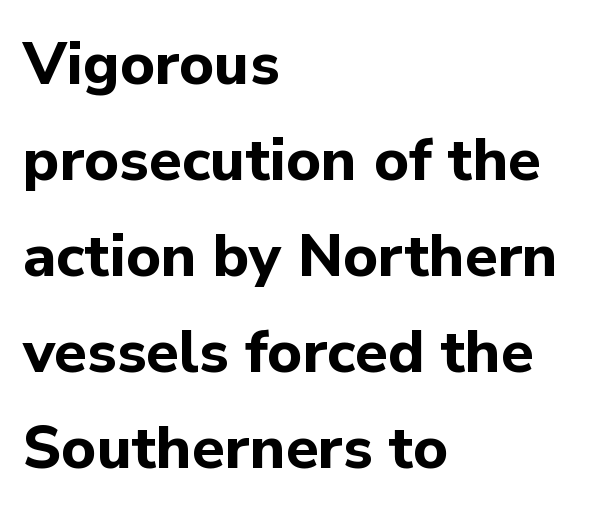
{"serif": "no", "italic": "no", "bold": "yes", "weight": "bold", "width": "normal", "stroke_contrast": "low", "x_height": "medium", "monospaced": "no", "underline": "no", "align": "left", "line_spacing": "normal", "line_spacing_ratio": 1.6, "letter_spacing": "normal", "letter_spacing_em": 0.0, "glyph_px": 60}
